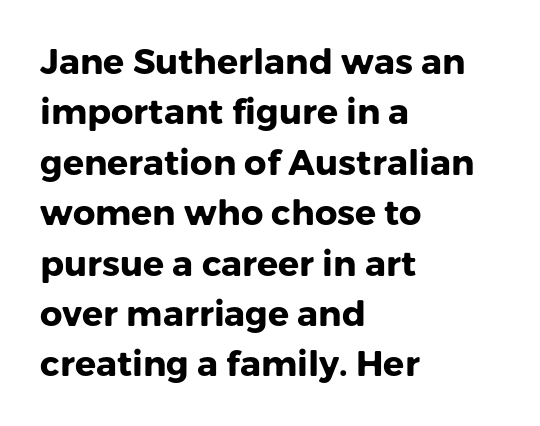
The image shows 35 px heavy sans-serif type, upright; set left-aligned, normal line spacing (1.44x), normal letter spacing, not underlined; low stroke contrast and a medium x-height.
